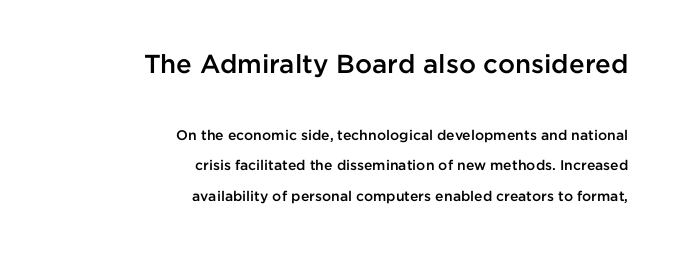
The image shows 26 px text type, upright; set right-aligned, loose line spacing (2.19x), normal letter spacing, not underlined; the first (top) block is 1.86x larger.
